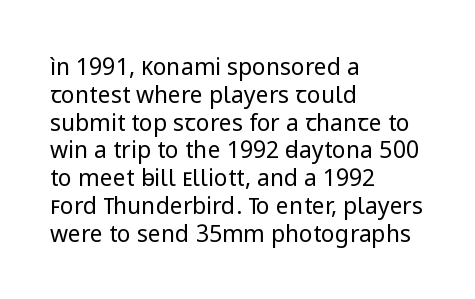
{"italic": "no", "bold": "no", "underline": "no", "align": "left", "line_spacing_ratio": 1.21, "letter_spacing": "normal", "letter_spacing_em": 0.0, "glyph_px": 23}
